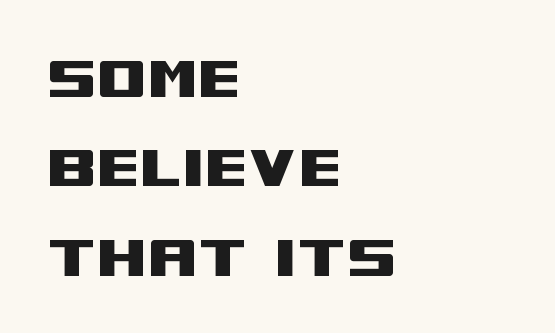
The image shows 72 px wide sans-serif type, upright; set left-aligned, line spacing 1.24x, normal letter spacing, not underlined; medium stroke contrast and a large x-height.
